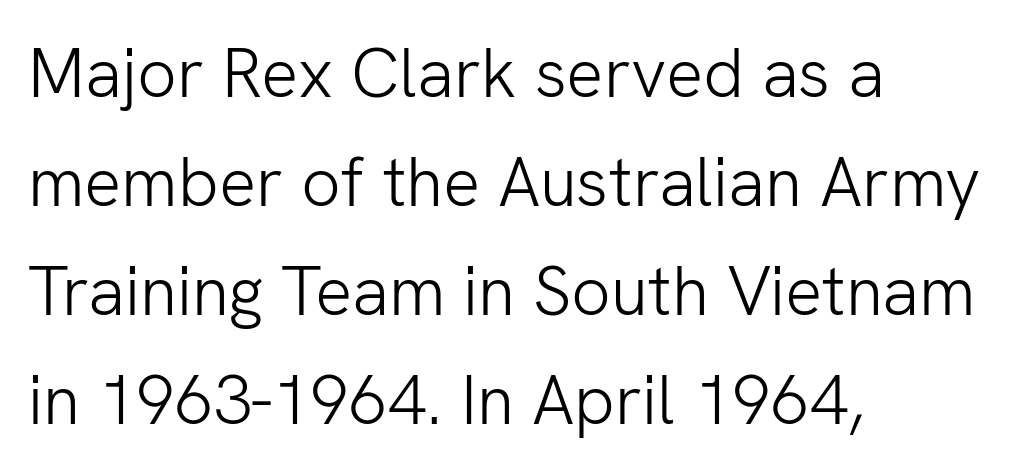
{"serif": "no", "italic": "no", "bold": "no", "weight": "light", "width": "normal", "stroke_contrast": "low", "x_height": "medium", "monospaced": "no", "underline": "no", "align": "left", "line_spacing": "normal", "line_spacing_ratio": 1.58, "letter_spacing": "normal", "letter_spacing_em": 0.0, "glyph_px": 69}
